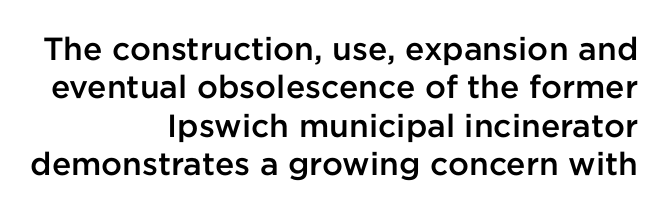
Descender tails drop into unmarked territory. Italic: no, the glyphs are upright roman. Standard letterfit; no display-style spreading of the glyphs. The typesetter chose a ragged-left arrangement here.
